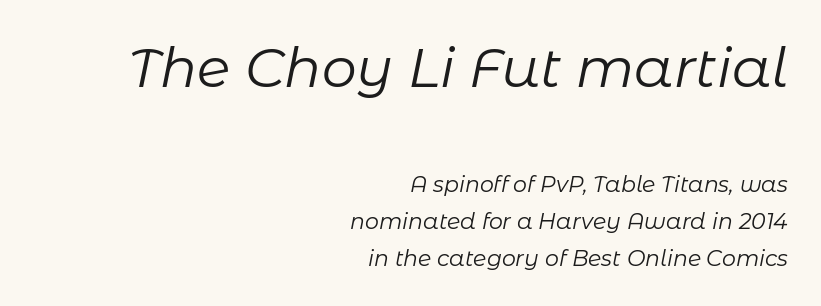
Q: Is the text bold? A: No.
Q: Is the text italic (slanted)? A: Yes, it leans right by about 11 degrees.
Q: Is the text underlined? A: No.
Q: How is the paragraph aligned? A: Right-aligned.
Q: Is the spacing between letters normal or unusually wide? A: Normal.
Q: Is the spacing between lines tight, normal or loose? A: Normal.
Q: Which block of text is set in a larger size, the first (top) or the second (bottom)? A: The first (top) one.
Q: Width (condensed, normal, or wide)? A: Normal.
Q: Stroke contrast? A: Low.
Q: x-height? A: Medium.
Q: Monospaced? A: No.
